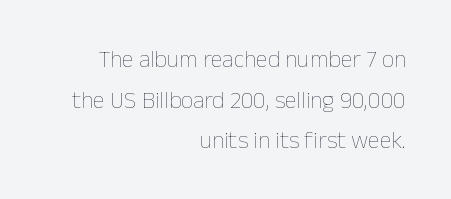
{"italic": "no", "bold": "no", "underline": "no", "align": "right", "line_spacing": "normal", "line_spacing_ratio": 1.69, "letter_spacing": "normal", "letter_spacing_em": 0.0, "glyph_px": 24}
